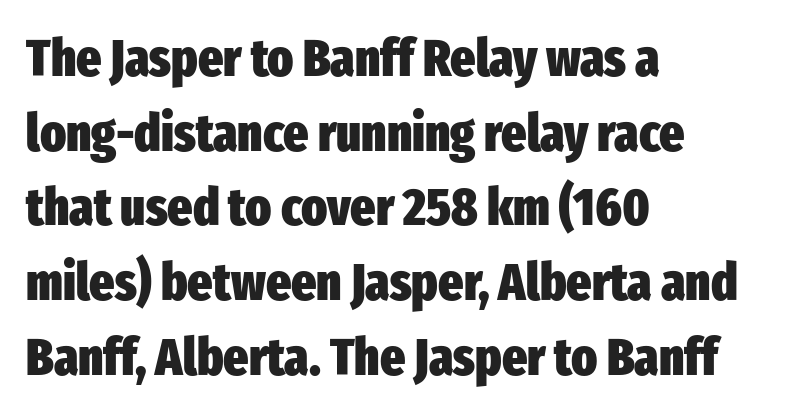
Typographic density is high because the face is bold. Reading down the block, your eye returns to a fixed left position each line. The face used here is proportionally spaced, like ordinary book or web type. Do the letters lean? They stand straight.
